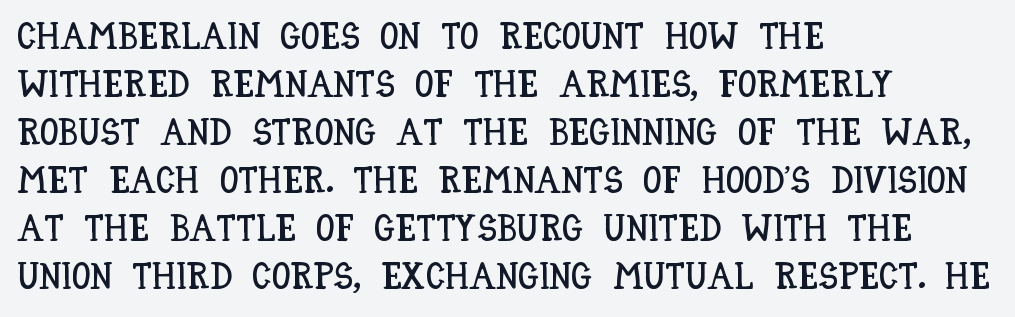
{"italic": "no", "width": "condensed", "stroke_contrast": "low", "x_height": "large", "monospaced": "no", "underline": "no", "align": "left", "line_spacing": "normal", "line_spacing_ratio": 1.3, "letter_spacing": "normal", "letter_spacing_em": 0.0, "glyph_px": 37}
